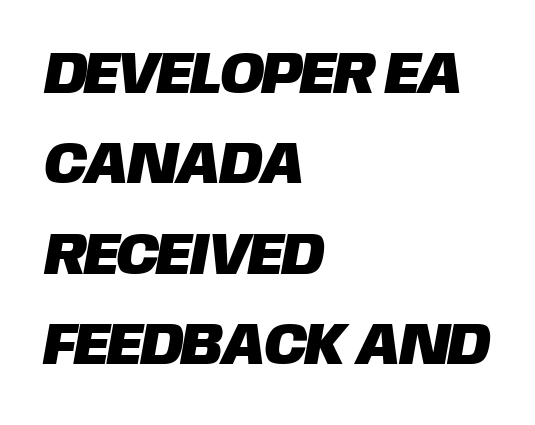
The face used here is rendered with its standard letterfit. Left-aligned paragraph, ragged on the right. Look at the bottom of the vertical strokes: they stop flat, with no serifs. Regular leading. Do the characters align in a grid? No, the font is proportional. Clear beneath every line of the passage.
